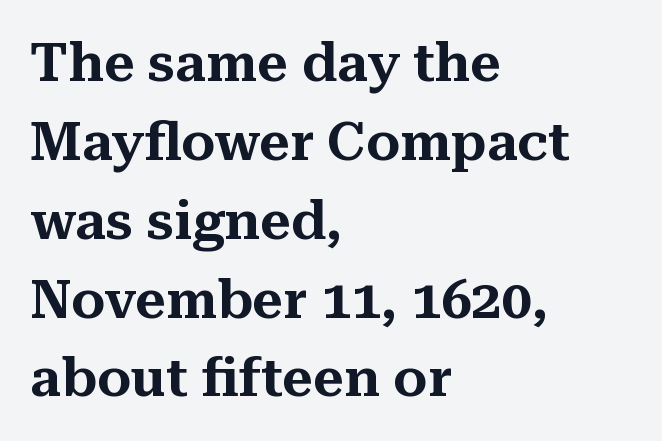
The image shows 54 px serif type, upright; set left-aligned, normal line spacing (1.46x), normal letter spacing, not underlined; medium stroke contrast and a medium x-height.
